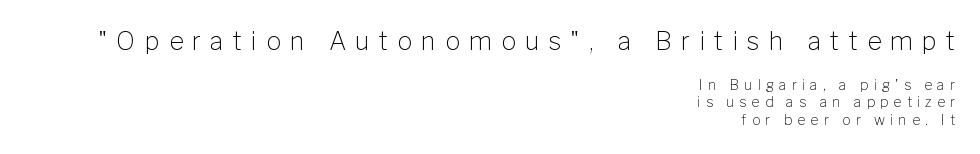
Size hierarchy here favors the leading block over the trailing one. Substantial extra tracking has been applied to these lines. Does the copy run flush right? Yes — the right margin is perfectly even. The gap between lines stays unmarked. Does the lettering tilt? It doesn't — this is upright.
